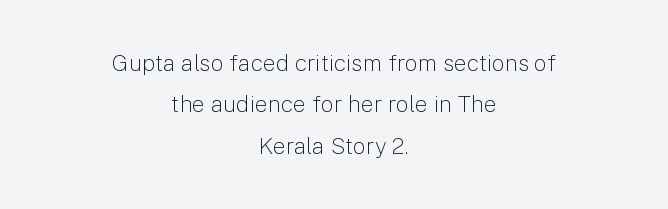
Q: Is the text bold? A: No.
Q: Is the text italic (slanted)? A: No, it is upright.
Q: Is the text underlined? A: No.
Q: How is the paragraph aligned? A: Centered.
Q: Is the spacing between letters normal or unusually wide? A: Normal.
